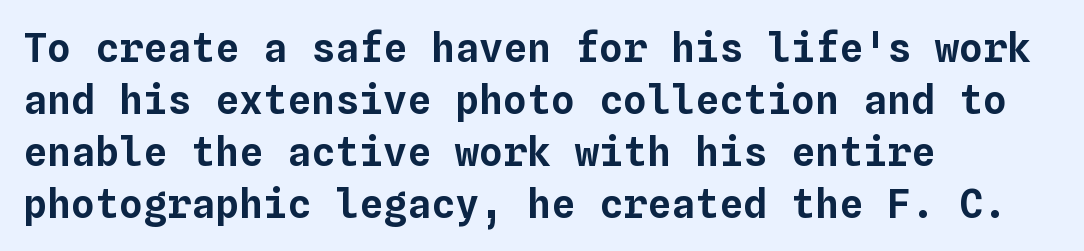
Q: Is the text italic (slanted)? A: No, it is upright.
Q: Is the text underlined? A: No.
Q: How is the paragraph aligned? A: Left-aligned.
Q: Is the spacing between letters normal or unusually wide? A: Normal.
Q: Is the spacing between lines tight, normal or loose? A: Normal.
Q: Width (condensed, normal, or wide)? A: Normal.
Q: Stroke contrast? A: Low.
Q: x-height? A: Medium.
Q: Monospaced? A: Yes.
